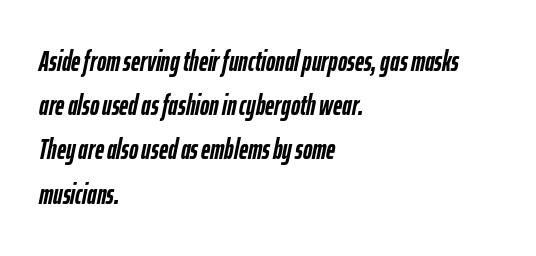
Q: Is the text bold? A: Yes.
Q: Is the text italic (slanted)? A: Yes, it leans right by about 12 degrees.
Q: Is the text underlined? A: No.
Q: How is the paragraph aligned? A: Left-aligned.
Q: Is the spacing between letters normal or unusually wide? A: Normal.
Q: Is the spacing between lines tight, normal or loose? A: Normal.
Q: Width (condensed, normal, or wide)? A: Condensed.
Q: Stroke contrast? A: Low.
Q: x-height? A: Medium.
Q: Monospaced? A: No.
